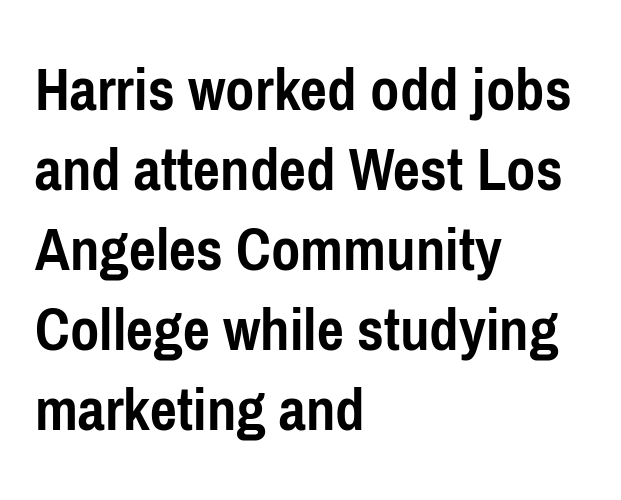
This sample has the flowing, uneven cadence of proportional lettering. A full-strength bold gives these letters their thick strokes. Line beginnings align vertically; line endings do not. Letter spacing: default.
